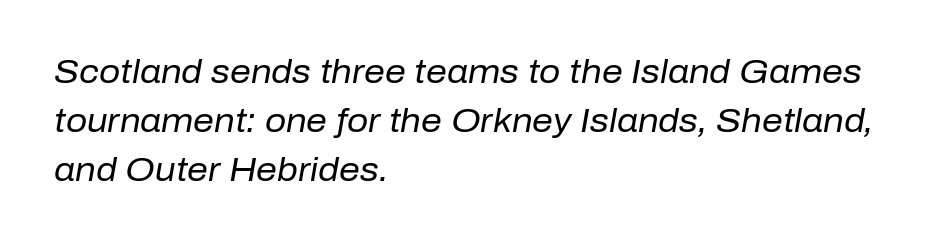
The image shows 33 px regular-weight type, italic (leaning right); set left-aligned, normal line spacing (1.49x), normal letter spacing, not underlined; low stroke contrast and a medium x-height.
